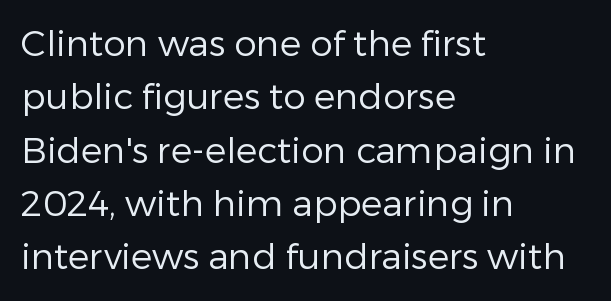
Q: Is the text bold? A: No.
Q: Is the text italic (slanted)? A: No, it is upright.
Q: Is the typeface a serif or a sans-serif typeface? A: Sans-serif.
Q: Is the text underlined? A: No.
Q: How is the paragraph aligned? A: Left-aligned.
Q: Is the spacing between letters normal or unusually wide? A: Normal.
Q: Is the spacing between lines tight, normal or loose? A: Normal.
Q: Width (condensed, normal, or wide)? A: Normal.
Q: Stroke contrast? A: Low.
Q: x-height? A: Medium.
Q: Monospaced? A: No.
